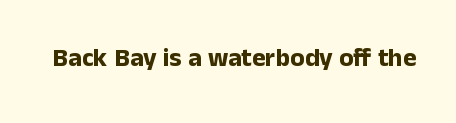
The image shows 26 px bold type, upright; set normal letter spacing, not underlined.
